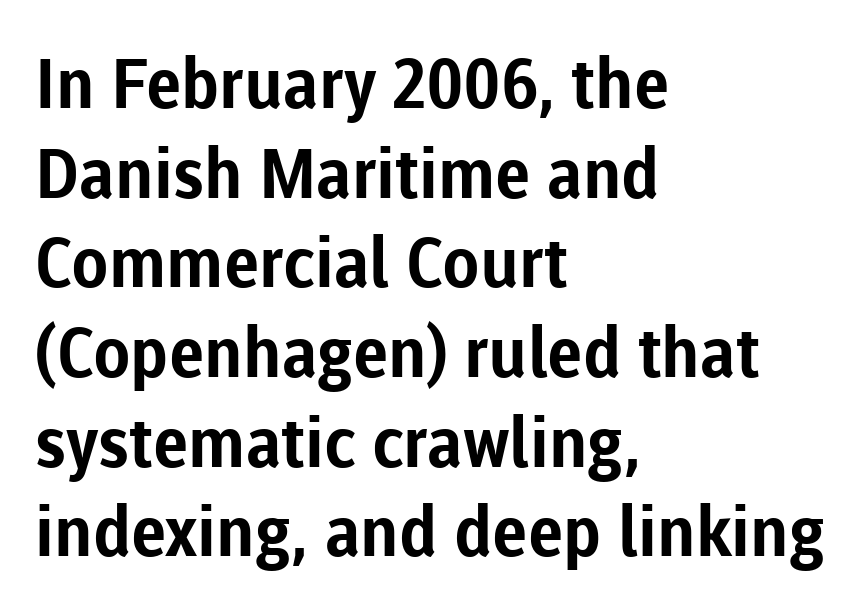
Standard letterfit; no display-style spreading of the glyphs. The font's upright variant was chosen for this text. Lines of text with bare space underneath. Bold? Absolutely — the strokes are thick and heavy. To sum up the face: it is a sans, with no serifs.
